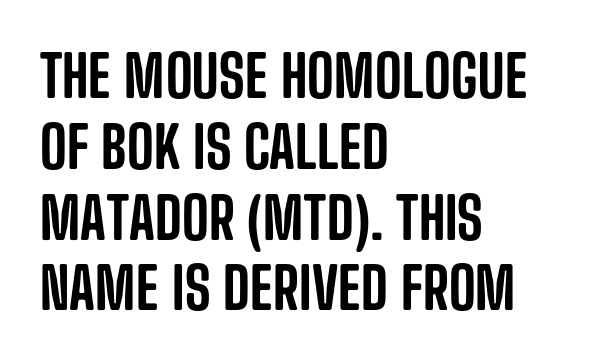
Proportional: the letters do not fall into vertical columns. The paragraph has a hard left edge and a soft right edge. Words float on clear page, feet unadorned. To sum up the face: it is a sans, with no serifs.
